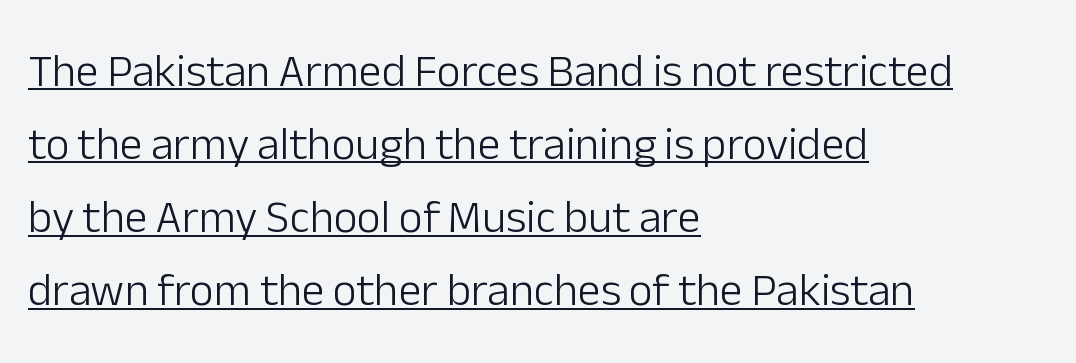
In terms of letterform style, serifs are entirely absent. The rag falls on the right side of this text block. Caption: face not bold, strokes unweighted. This rendering features underlined lettering. A typesetter would call this zero additional tracking. These lines were composed using upright roman letters.
